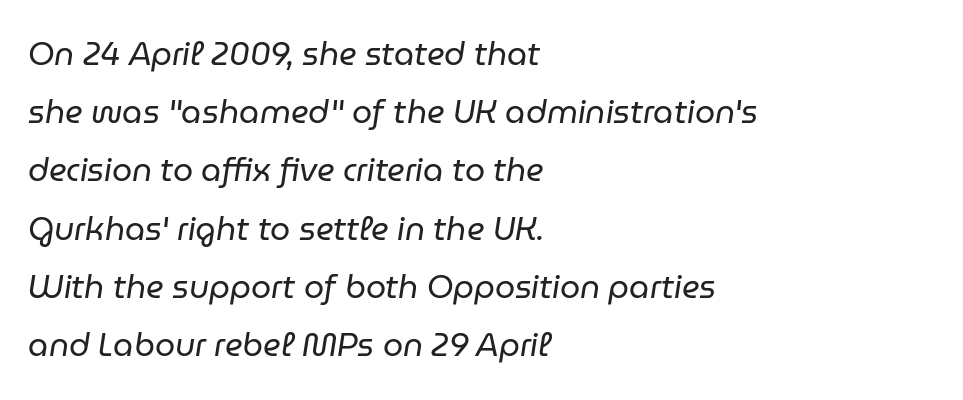
Does the copy run flush right? No — it runs flush left. The characters are drawn with everyday or finer stroke widths. The passage shown is not underscored anywhere. Is this a fixed-width face? No — the glyphs have proportional, varying widths. The letterforms sit shoulder to shoulder at normal distance.
